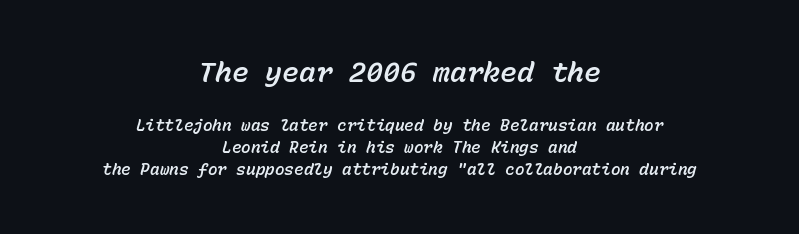
Does the leading feel generous? No, just average. Compared with a flush-left layout, this one balances lines on the center instead. Default kerning and tracking; the words read as compact shapes. Is this a fixed-width face? Yes — each glyph sits in an identical cell. The upper block of text is set noticeably larger than the block beneath it.
